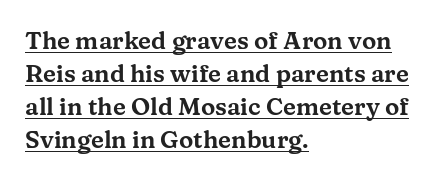
The lettering holds an erect, upright posture throughout. Caption: standard tracking, unaltered. The rendering uses the underline text-decoration. Line starts are locked; line ends wander. The designer left line spacing at the default.
